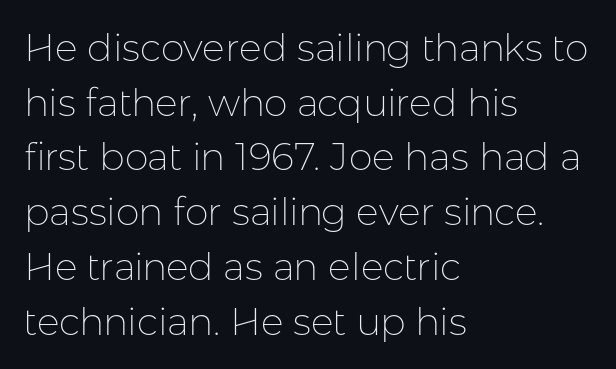
The image shows 38 px thin sans-serif type, upright; set left-aligned, normal line spacing (1.44x), normal letter spacing, not underlined; low stroke contrast and a medium x-height.
